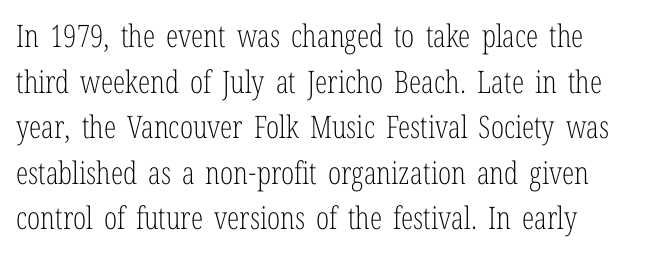
The image shows 31 px light, condensed serif type, upright; set normal line spacing (1.47x), normal letter spacing, not underlined; low stroke contrast and a medium x-height.
